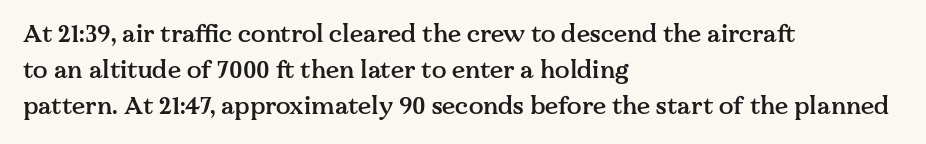
{"italic": "no", "bold": "semi", "underline": "no", "align": "left", "line_spacing": "normal", "line_spacing_ratio": 1.51, "letter_spacing": "normal", "letter_spacing_em": 0.0, "glyph_px": 24}
